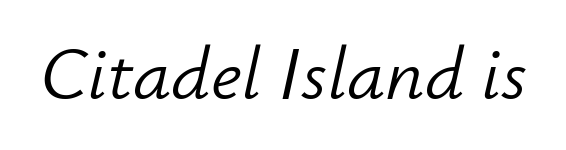
Students, note that the glyphs here touch the page at normal intervals. The letters look calm and open, with moderate or lighter stems. In terms of posture, this sample is oblique. The passage shown is not underscored anywhere. Think of a printed novel: that variable character pitch is what you see here.
